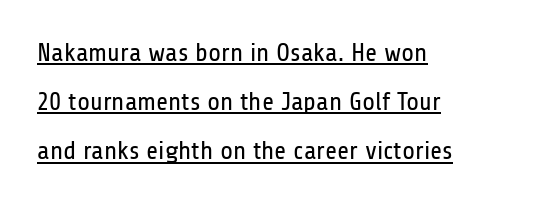
The image shows 26 px text type, upright; set left-aligned, line spacing 1.89x, normal letter spacing, underlined.
